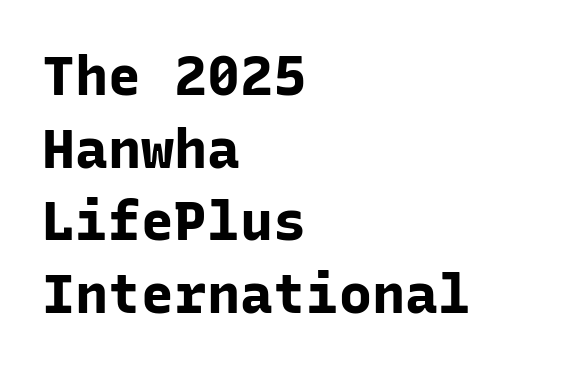
{"serif": "no", "italic": "no", "bold": "yes", "weight": "bold", "width": "normal", "stroke_contrast": "low", "x_height": "medium", "monospaced": "yes", "underline": "no", "align": "left", "line_spacing": "normal", "line_spacing_ratio": 1.32, "letter_spacing": "normal", "letter_spacing_em": 0.0, "glyph_px": 55}
